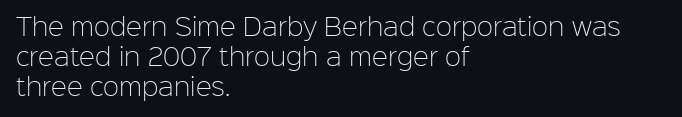
{"italic": "no", "bold": "no", "underline": "no", "align": "left", "line_spacing_ratio": 1.24, "letter_spacing": "normal", "letter_spacing_em": 0.0, "glyph_px": 24}
